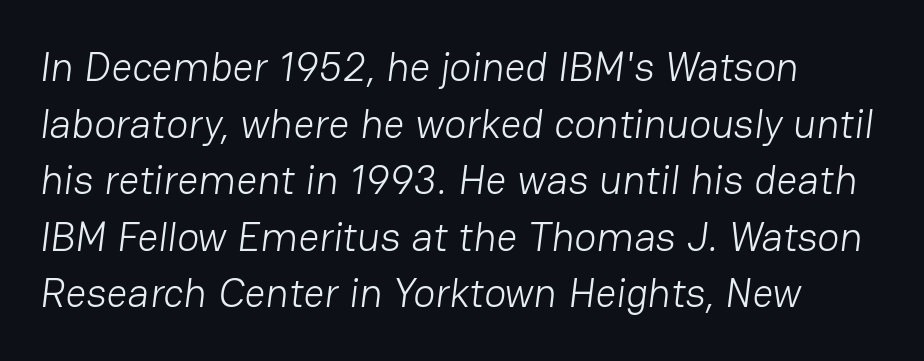
{"serif": "no", "bold": "no", "weight": "light", "width": "normal", "stroke_contrast": "low", "x_height": "medium", "monospaced": "no", "underline": "no", "align": "left", "line_spacing": "normal", "line_spacing_ratio": 1.38, "letter_spacing": "normal", "letter_spacing_em": 0.0, "glyph_px": 41}
